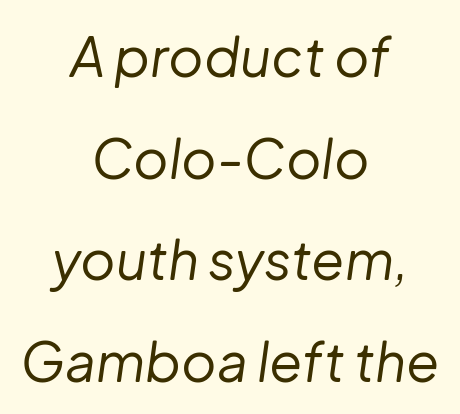
Weight: regular or lighter. The rendering uses natural spacing where letterforms have individual widths. Italic? Definitely — the glyphs are oblique. These lines are centered, leaving both edges ragged. In terms of letterspacing, this is plain default setting. Descenders are the only things crossing below the line.
